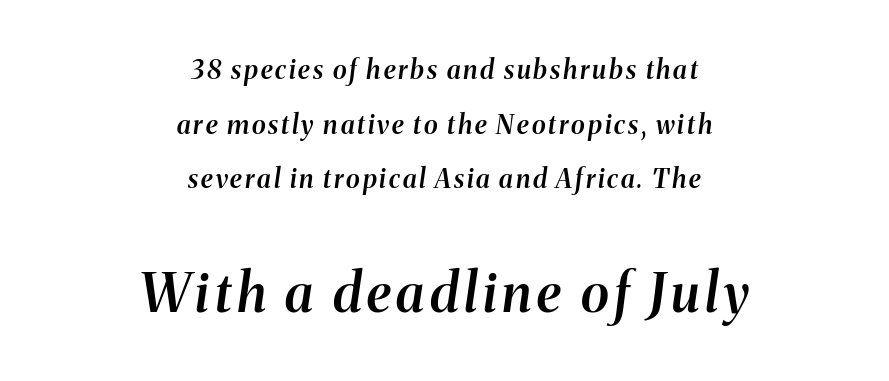
Is the lower block the larger one? Yes — the lower block carries the bigger type. Do the characters align in a grid? No, the font is proportional. The paragraph shown floats in the horizontal middle. Students, observe: this is what heavily led, spacious text looks like. The sample has been set in demibold, a notch under bold.
